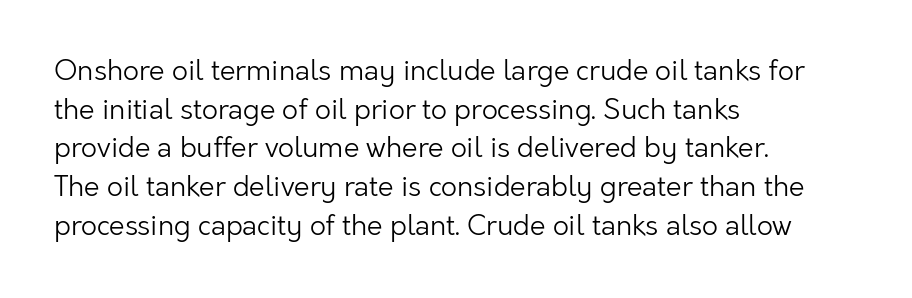
The image shows 28 px light sans-serif type, upright; set left-aligned, normal line spacing (1.38x), normal letter spacing, not underlined; low stroke contrast and a medium x-height.
